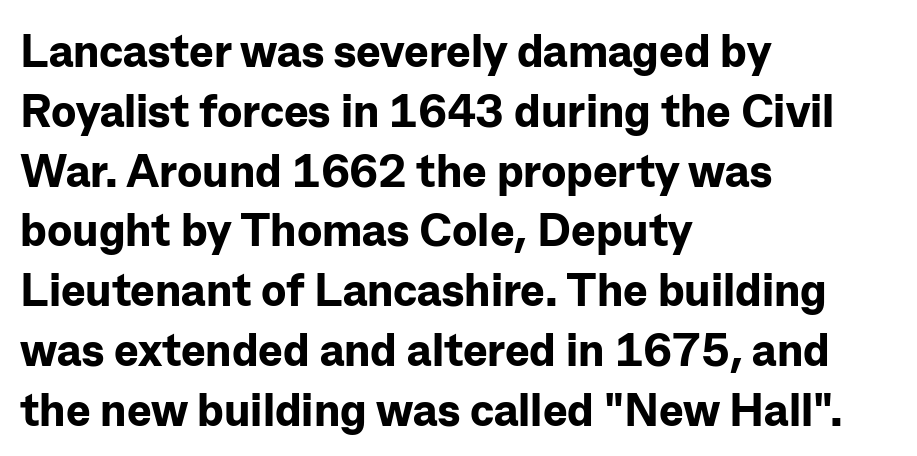
{"serif": "no", "italic": "no", "bold": "yes", "weight": "bold", "width": "normal", "stroke_contrast": "low", "x_height": "medium", "monospaced": "no", "underline": "no", "align": "left", "line_spacing": "normal", "line_spacing_ratio": 1.3, "letter_spacing": "normal", "letter_spacing_em": 0.0, "glyph_px": 46}
